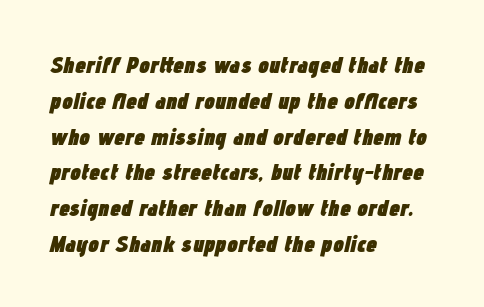
{"italic": "yes", "lean": "right", "slant_degrees": 12, "bold": "yes", "underline": "no", "align": "left", "line_spacing": "normal", "line_spacing_ratio": 1.49, "letter_spacing": "normal", "letter_spacing_em": 0.0, "glyph_px": 24}
